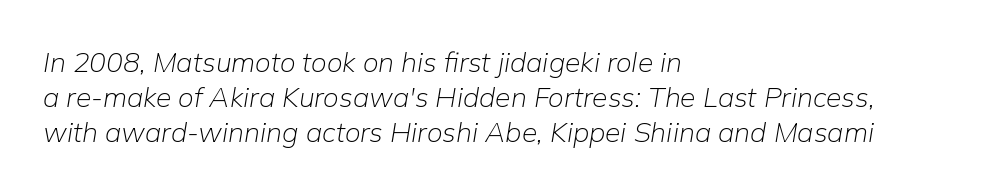
{"italic": "yes", "lean": "right", "slant_degrees": 9, "bold": "no", "weight": "light", "width": "normal", "stroke_contrast": "low", "x_height": "medium", "monospaced": "no", "underline": "no", "align": "left", "line_spacing": "normal", "line_spacing_ratio": 1.25, "letter_spacing": "normal", "letter_spacing_em": 0.0, "glyph_px": 28}
